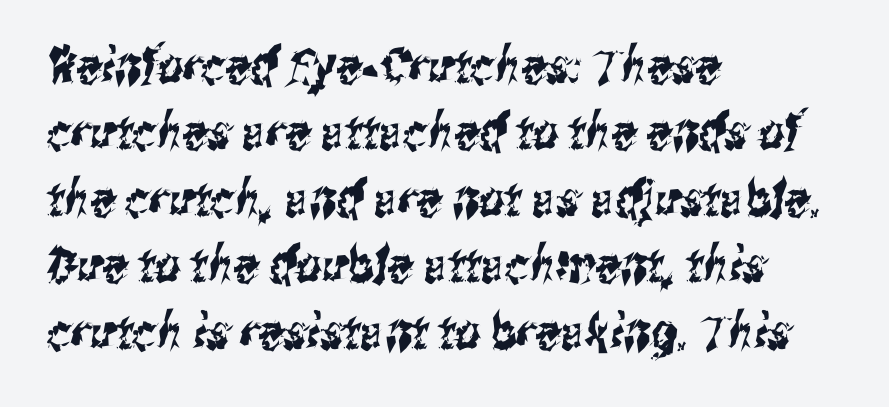
What kind of face is this? One without serifs — a sans. Compared with typical paragraphs, the rows here are spaced about the same. The words here are not underlined. Note the varied advance widths — an 'i' is clearly narrower than an 'm'. Observe the ordinary spacing: letters are neighbours, not strangers.
